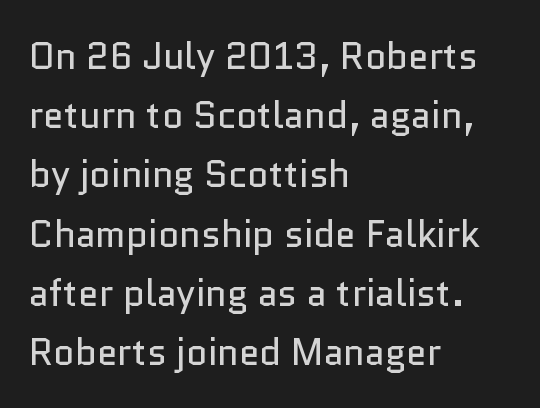
Q: Is the text bold? A: No.
Q: Is the text italic (slanted)? A: No, it is upright.
Q: Is the typeface a serif or a sans-serif typeface? A: Sans-serif.
Q: Is the text underlined? A: No.
Q: How is the paragraph aligned? A: Left-aligned.
Q: Is the spacing between letters normal or unusually wide? A: Normal.
Q: Is the spacing between lines tight, normal or loose? A: Normal.
Q: Width (condensed, normal, or wide)? A: Normal.
Q: Stroke contrast? A: Low.
Q: x-height? A: Medium.
Q: Monospaced? A: No.
